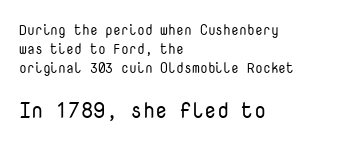
{"italic": "no", "bold": "no", "underline": "no", "align": "left", "line_spacing": "normal", "line_spacing_ratio": 1.37, "letter_spacing": "normal", "letter_spacing_em": 0.0, "larger_block": "second", "size_ratio": 1.57, "glyph_px": 22}
